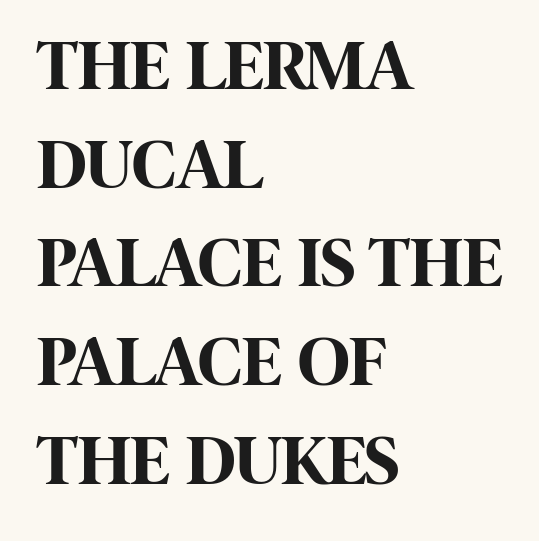
The image shows 71 px bold, condensed sans-serif type, upright; set left-aligned, normal line spacing (1.39x), normal letter spacing, not underlined; high stroke contrast and a large x-height.
